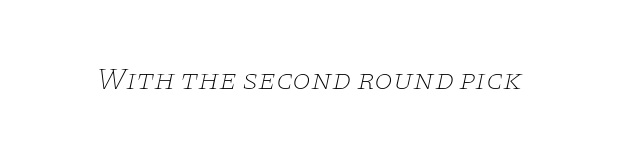
These lines are composed in type with serifs. This reads as an unemphasized weight, regular at the heaviest. There is no visible air inserted between adjacent glyphs. Type without underlining.
